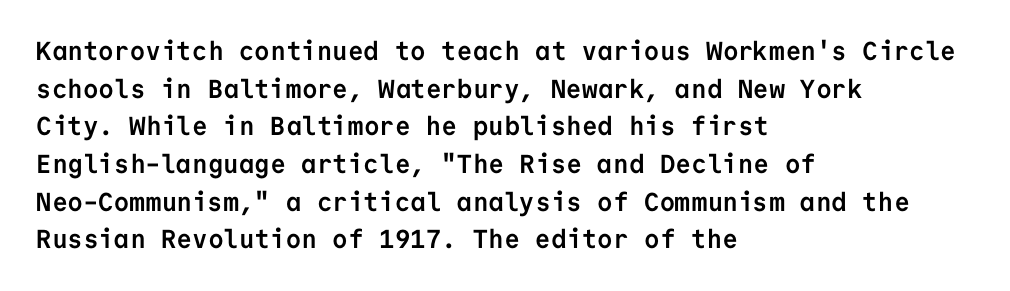
Q: Is the text bold? A: Yes.
Q: Is the text italic (slanted)? A: No, it is upright.
Q: Is the text underlined? A: No.
Q: How is the paragraph aligned? A: Left-aligned.
Q: Is the spacing between letters normal or unusually wide? A: Normal.
Q: Is the spacing between lines tight, normal or loose? A: Normal.
